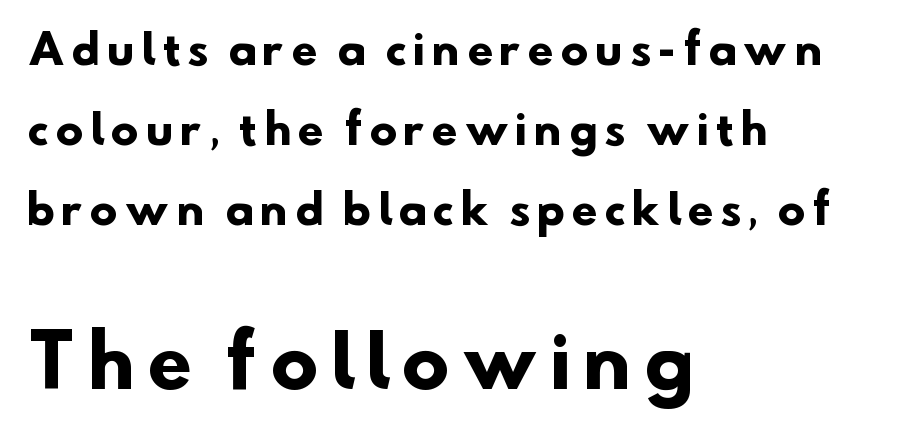
Q: Is the text bold? A: Yes.
Q: Is the typeface a serif or a sans-serif typeface? A: Sans-serif.
Q: Is the text underlined? A: No.
Q: How is the paragraph aligned? A: Left-aligned.
Q: Is the spacing between lines tight, normal or loose? A: Loose.
Q: Which block of text is set in a larger size, the first (top) or the second (bottom)? A: The second (bottom) one.
Q: Width (condensed, normal, or wide)? A: Normal.
Q: Stroke contrast? A: Low.
Q: x-height? A: Small.
Q: Monospaced? A: No.
